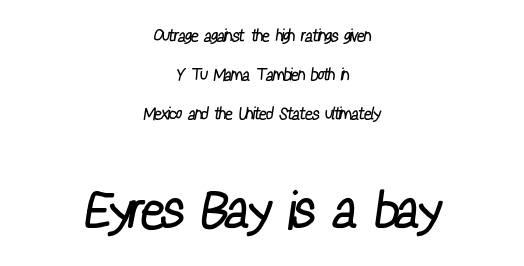
The designer gave the closing block more size than the opening block. A centered setting, common on invitations and titles, is used for this passage. Weight: regular or lighter. Is this a fixed-width face? No — the glyphs have proportional, varying widths.
